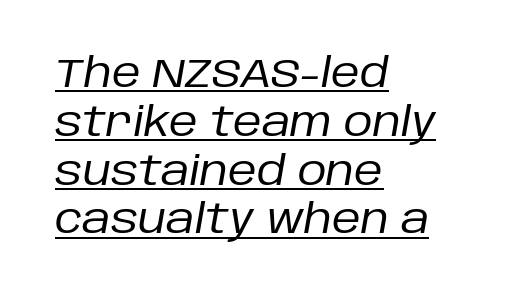
The image shows 40 px regular-weight type, italic (leaning right); set left-aligned, line spacing 1.22x, normal letter spacing, underlined; low stroke contrast and a large x-height.
